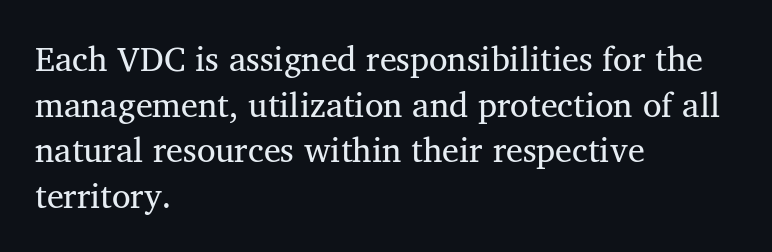
The image shows 34 px regular-weight serif type, upright; set left-aligned, normal line spacing (1.34x), normal letter spacing, not underlined; medium stroke contrast and a medium x-height.
